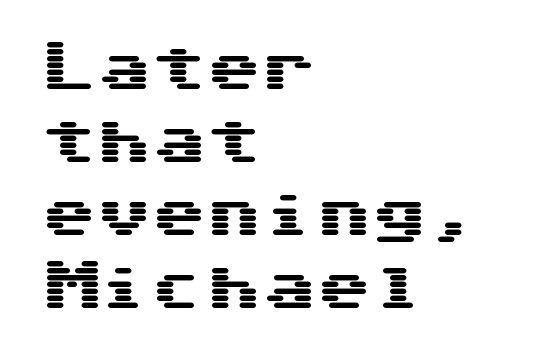
The face used here is monospaced, like something from a code editor. The area under the type is left untouched. A typesetter would label this face a sans. This block has exactly the height ordinary leading produces. Line starts are locked; line ends wander. Compared with typical body copy, the letter spacing here is the same.
